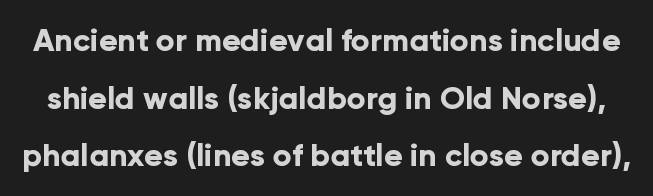
{"serif": "no", "italic": "no", "bold": "yes", "weight": "bold", "width": "normal", "stroke_contrast": "low", "x_height": "medium", "monospaced": "no", "underline": "no", "line_spacing_ratio": 1.86, "letter_spacing": "normal", "letter_spacing_em": 0.0, "glyph_px": 31}
